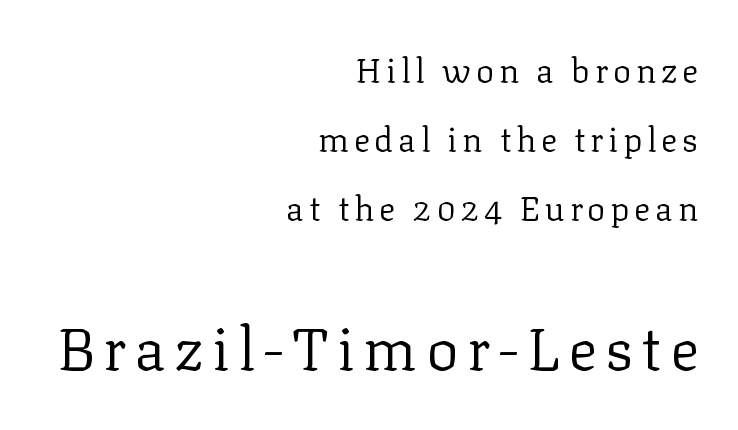
{"serif": "yes", "italic": "no", "bold": "no", "weight": "regular", "width": "normal", "stroke_contrast": "low", "x_height": "medium", "monospaced": "no", "underline": "no", "align": "right", "line_spacing": "loose", "line_spacing_ratio": 2.03, "larger_block": "second", "size_ratio": 1.76, "glyph_px": 60}
